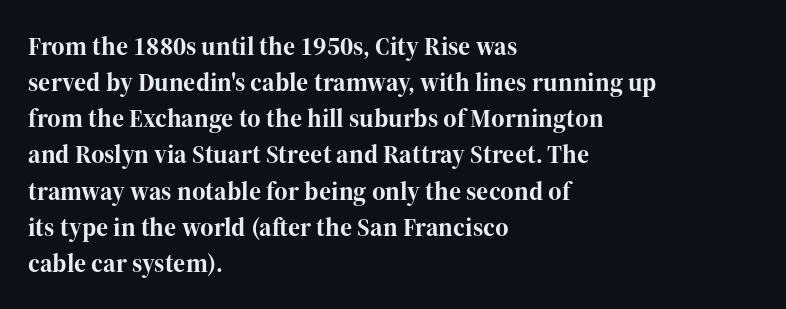
{"italic": "no", "bold": "yes", "underline": "no", "align": "left", "line_spacing": "normal", "line_spacing_ratio": 1.39, "letter_spacing": "normal", "letter_spacing_em": 0.0, "glyph_px": 26}
